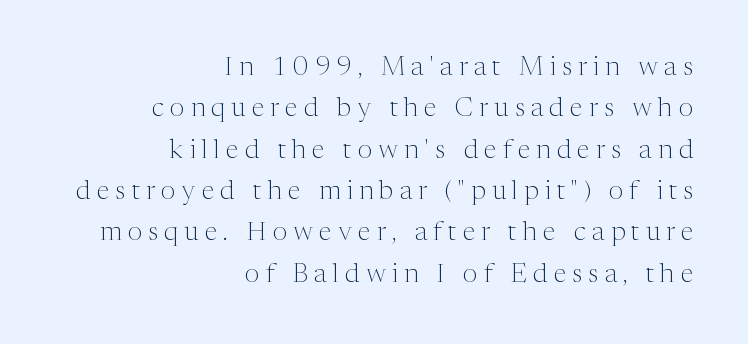
{"italic": "no", "bold": "no", "underline": "no", "align": "right", "line_spacing": "normal", "line_spacing_ratio": 1.59, "letter_spacing": "wide", "letter_spacing_em": 0.24, "glyph_px": 26}
